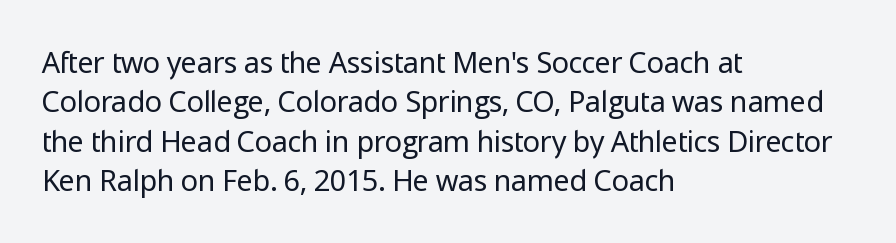
You could not count columns in this text — the font is proportionally spaced. In terms of letterspacing, this is plain default setting. The rag falls on the right side of this text block. This rendering features lettering with no underline. How would I describe the line gaps? Plain and ordinary. Unlike italic type, these characters show no tilt at all.
